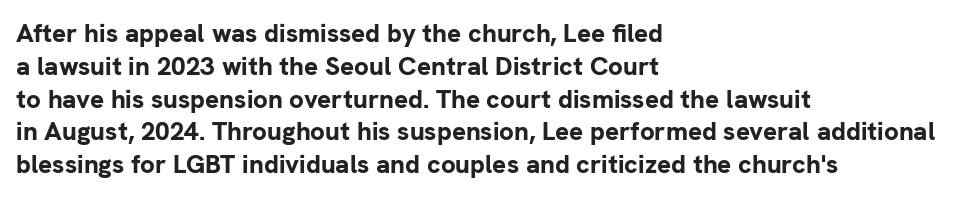
{"italic": "no", "bold": "yes", "underline": "no", "align": "left", "line_spacing": "normal", "line_spacing_ratio": 1.26, "letter_spacing": "normal", "letter_spacing_em": 0.0, "glyph_px": 26}
